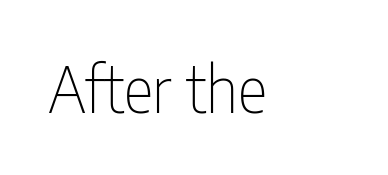
Q: Is the text bold? A: No.
Q: Is the text italic (slanted)? A: No, it is upright.
Q: Is the typeface a serif or a sans-serif typeface? A: Sans-serif.
Q: Is the text underlined? A: No.
Q: Is the spacing between letters normal or unusually wide? A: Normal.
Q: Width (condensed, normal, or wide)? A: Condensed.
Q: Stroke contrast? A: Low.
Q: x-height? A: Medium.
Q: Monospaced? A: No.
